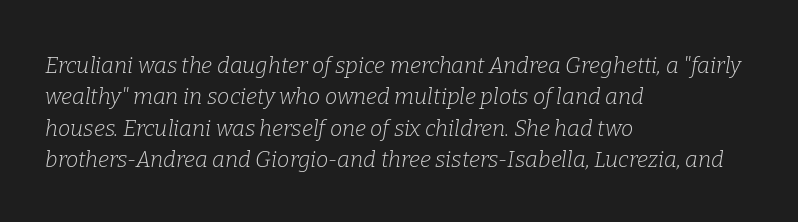
This rendering features lettering with no underline. Is this a heavy cut? Hardly; it is regular or lighter. This block has exactly the height ordinary leading produces. Horizontal alignment here is leftward, the default for most running prose.
